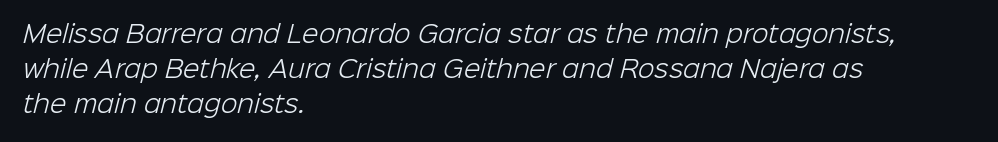
Q: Is the text bold? A: No.
Q: Is the text underlined? A: No.
Q: How is the paragraph aligned? A: Left-aligned.
Q: Is the spacing between letters normal or unusually wide? A: Normal.
Q: Is the spacing between lines tight, normal or loose? A: Normal.
